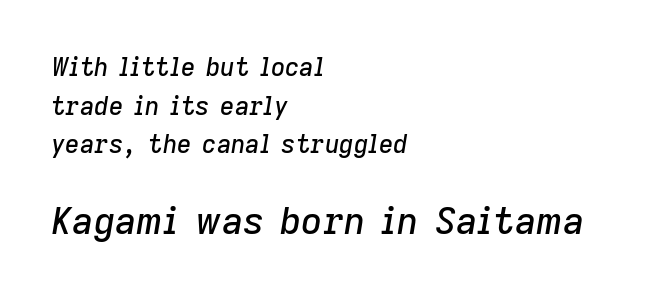
{"italic": "yes", "lean": "right", "slant_degrees": 9, "width": "normal", "stroke_contrast": "low", "x_height": "medium", "monospaced": "no", "underline": "no", "align": "left", "line_spacing": "normal", "line_spacing_ratio": 1.55, "letter_spacing": "normal", "letter_spacing_em": 0.0, "larger_block": "second", "size_ratio": 1.48, "glyph_px": 37}
